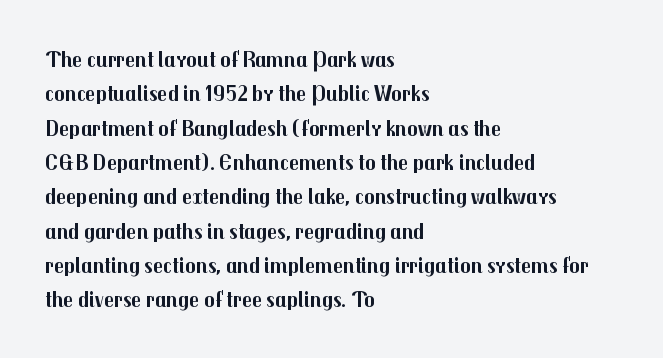
The image shows 22 px bold type, upright; set left-aligned, normal line spacing (1.56x), normal letter spacing, not underlined.
